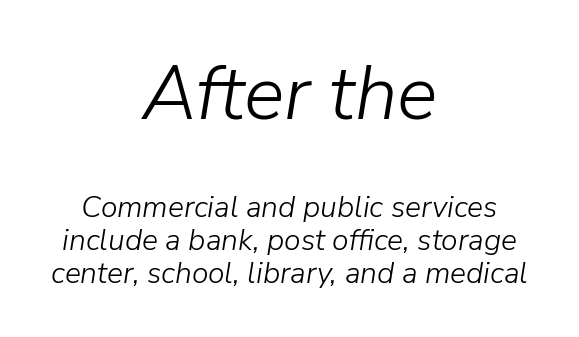
{"italic": "yes", "lean": "right", "slant_degrees": 9, "bold": "no", "weight": "light", "width": "normal", "stroke_contrast": "low", "x_height": "medium", "monospaced": "no", "underline": "no", "align": "center", "line_spacing": "tight", "line_spacing_ratio": 1.1, "letter_spacing": "normal", "letter_spacing_em": 0.0, "larger_block": "first", "size_ratio": 2.53, "glyph_px": 76}
